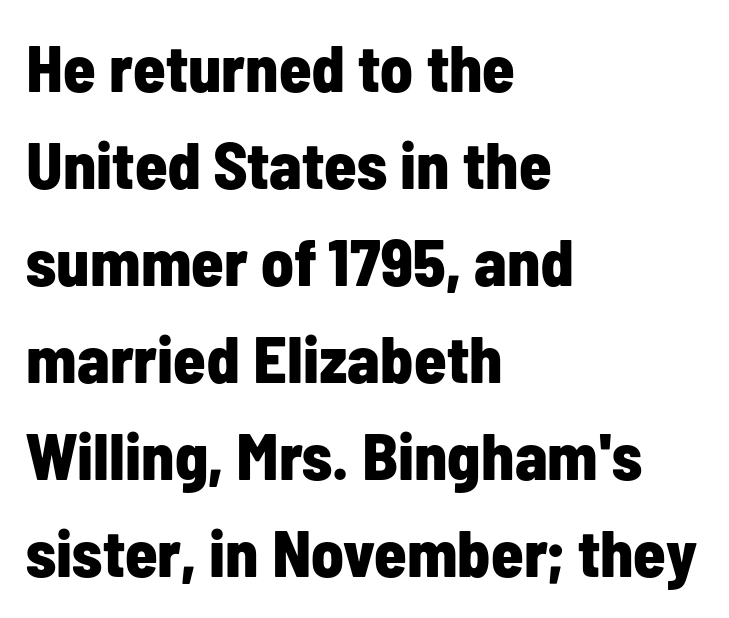
Observe the absence of serifs on each vertical stroke in this sample. Here the glyphs are tracked normally, forming tight word shapes. The font's upright variant was chosen for this text. Heavy-handed strokes throughout: this text is bold. Line starts are locked; line ends wander. The words here are not underlined.
